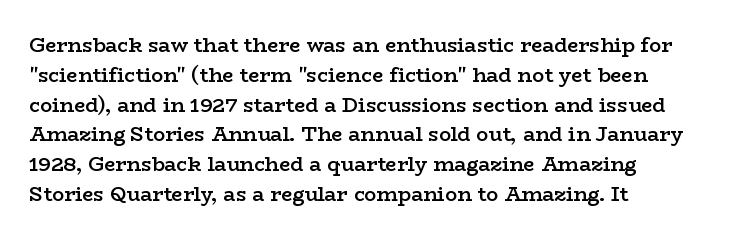
Q: Is the text bold? A: Semi-bold.
Q: Is the text italic (slanted)? A: No, it is upright.
Q: Is the text underlined? A: No.
Q: How is the paragraph aligned? A: Left-aligned.
Q: Is the spacing between letters normal or unusually wide? A: Normal.
Q: Is the spacing between lines tight, normal or loose? A: Normal.
